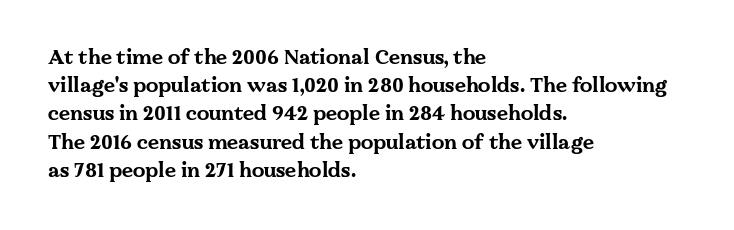
Q: Is the text bold? A: Yes.
Q: Is the text italic (slanted)? A: No, it is upright.
Q: Is the text underlined? A: No.
Q: How is the paragraph aligned? A: Left-aligned.
Q: Is the spacing between letters normal or unusually wide? A: Normal.
Q: Is the spacing between lines tight, normal or loose? A: Normal.
